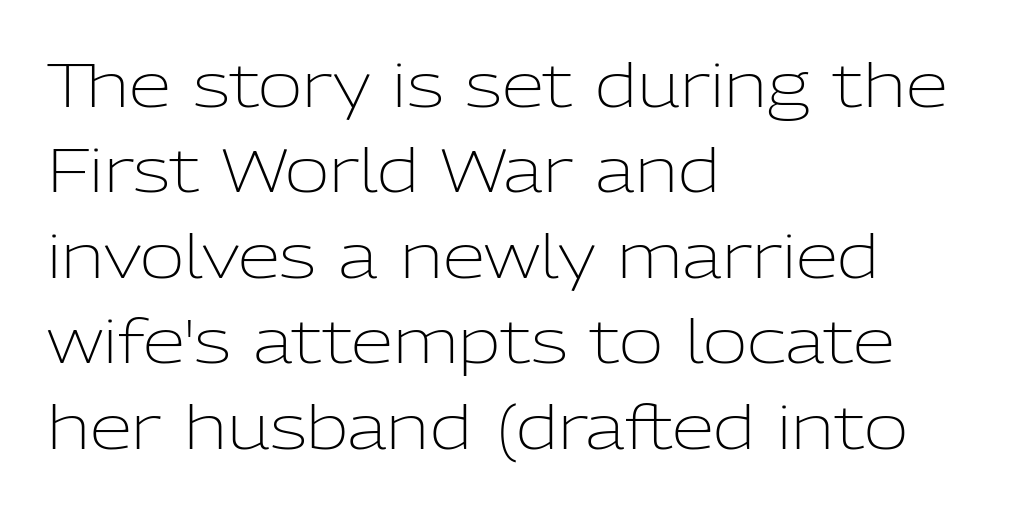
The image shows 61 px light sans-serif type, upright; set left-aligned, normal line spacing (1.4x), normal letter spacing, not underlined; low stroke contrast and a medium x-height.
